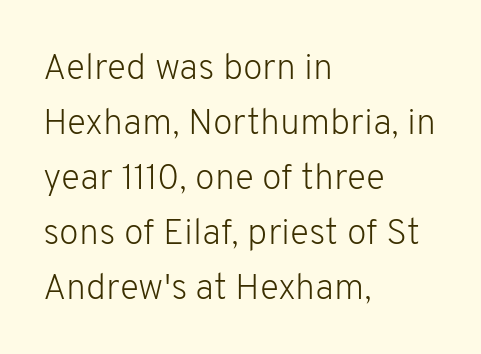
The image shows 36 px light sans-serif type, upright; set left-aligned, normal line spacing (1.53x), normal letter spacing, not underlined; low stroke contrast and a medium x-height.
